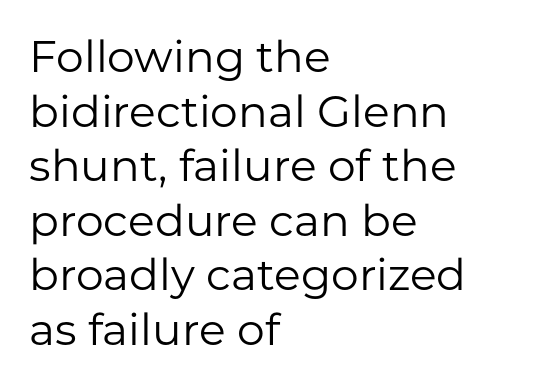
The image shows 44 px regular-weight sans-serif type, upright; set left-aligned, line spacing 1.24x, normal letter spacing, not underlined; low stroke contrast and a medium x-height.
